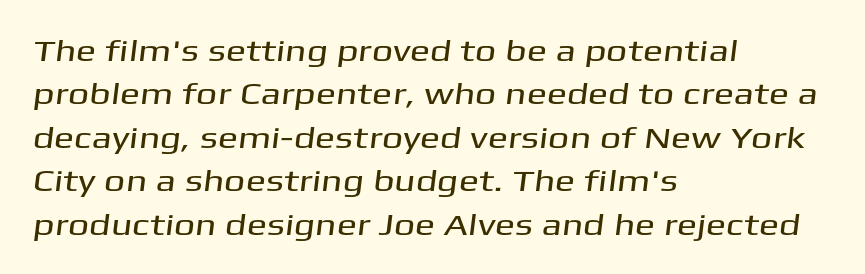
{"serif": "no", "width": "wide", "stroke_contrast": "medium", "x_height": "medium", "monospaced": "no", "underline": "no", "align": "left", "line_spacing": "normal", "line_spacing_ratio": 1.45, "letter_spacing": "normal", "letter_spacing_em": 0.0, "glyph_px": 30}
